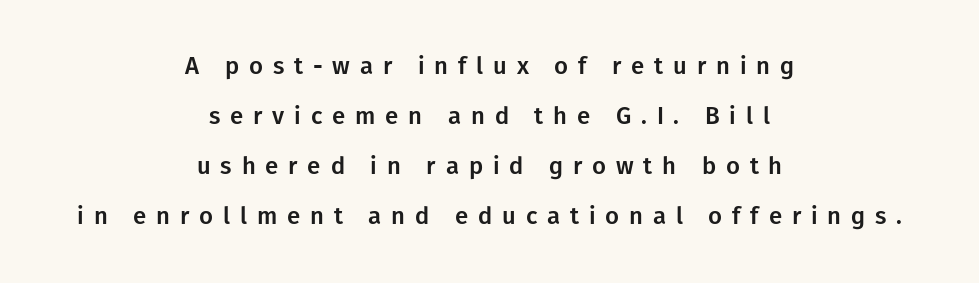
Q: Is the text italic (slanted)? A: No, it is upright.
Q: Is the text underlined? A: No.
Q: How is the paragraph aligned? A: Centered.
Q: Is the spacing between letters normal or unusually wide? A: Unusually wide.
Q: Is the spacing between lines tight, normal or loose? A: Loose.
